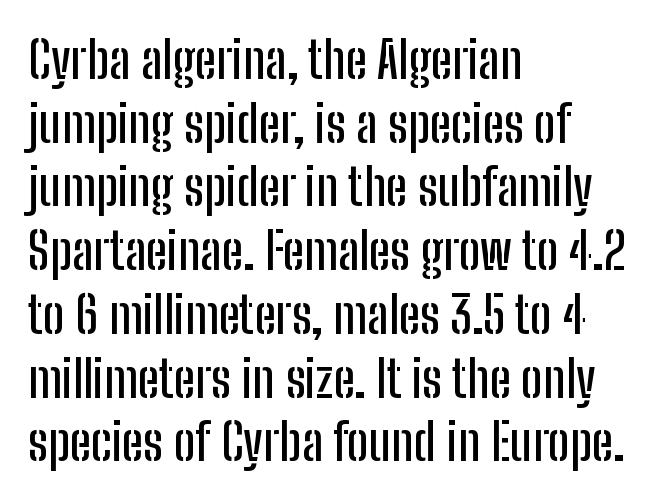
Has an underline been added? It has not. These lines are rendered in a variable-pitch font. The passage shown stacks its lines at a standard gap. Note: no serifs on the glyphs. This sample uses an upright cut, with every glyph sitting square on the baseline. Honestly, the letter spacing is just normal — you wouldn't notice it.
